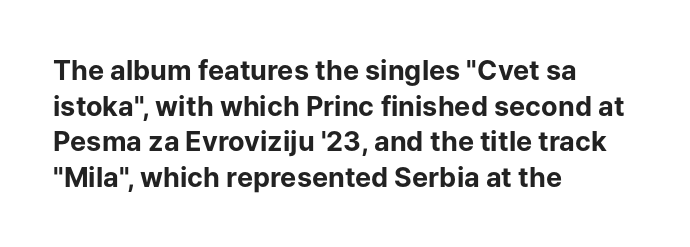
The image shows 27 px bold type, upright; set left-aligned, normal line spacing (1.32x), normal letter spacing, not underlined.
